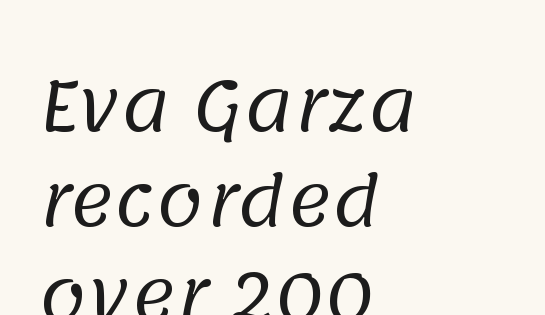
Q: Is the text bold? A: No.
Q: Is the typeface a serif or a sans-serif typeface? A: Sans-serif.
Q: Is the text underlined? A: No.
Q: How is the paragraph aligned? A: Left-aligned.
Q: Is the spacing between letters normal or unusually wide? A: Normal.
Q: Is the spacing between lines tight, normal or loose? A: Normal.
Q: Width (condensed, normal, or wide)? A: Normal.
Q: Stroke contrast? A: Low.
Q: x-height? A: Large.
Q: Monospaced? A: No.
